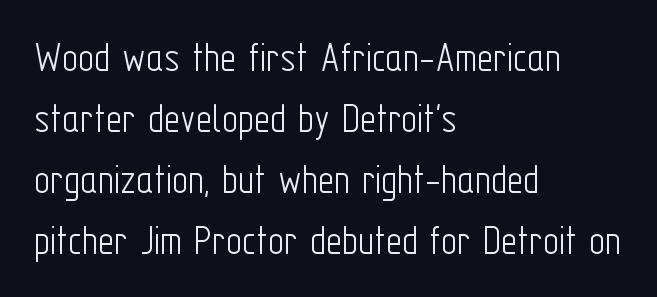
Descenders hang freely into open space. The font family rendered here belongs to the sans-serif group. Every character sits straight up, as roman type does. Proportional: the letters do not fall into vertical columns. The gaps between neighbouring characters are ordinary and unremarkable.
